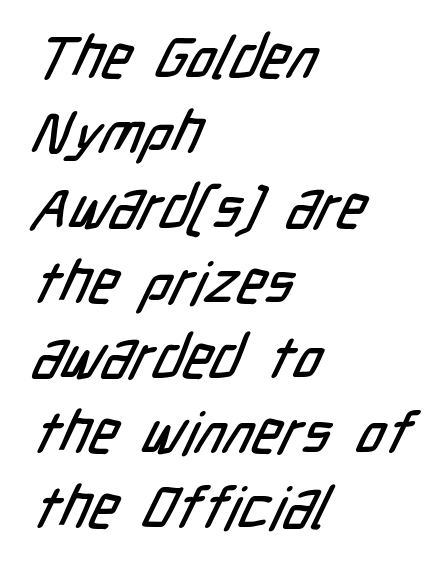
The image shows 59 px condensed sans-serif type; set left-aligned, normal line spacing (1.27x), normal letter spacing, not underlined; low stroke contrast and a medium x-height.
